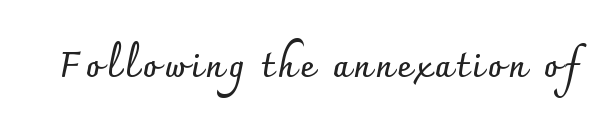
{"serif": "no", "bold": "yes", "weight": "semibold", "width": "normal", "stroke_contrast": "low", "x_height": "small", "monospaced": "no", "underline": "no", "glyph_px": 34}
